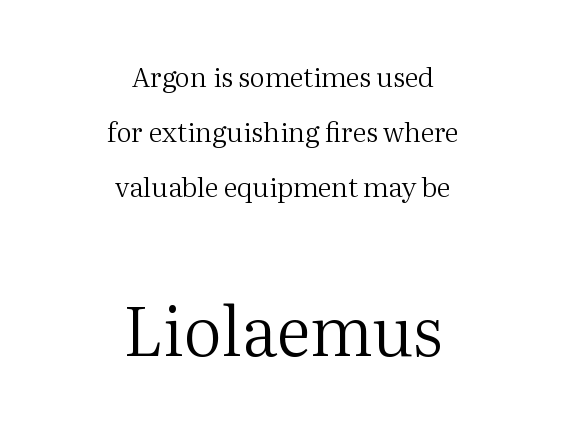
The image shows 68 px regular-weight serif type, upright; set centered, loose line spacing (2.04x), normal letter spacing, not underlined; the second (bottom) block is 2.52x larger; medium stroke contrast and a medium x-height.
